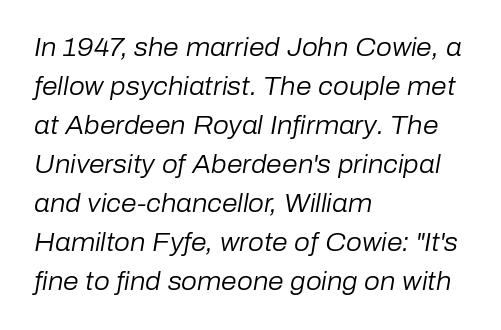
The image shows 25 px text type, italic (leaning right); set left-aligned, normal line spacing (1.56x), normal letter spacing, not underlined.
